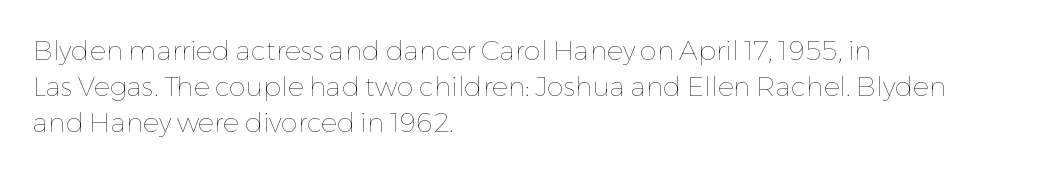
Q: Is the text bold? A: No.
Q: Is the text italic (slanted)? A: No, it is upright.
Q: Is the text underlined? A: No.
Q: How is the paragraph aligned? A: Left-aligned.
Q: Is the spacing between letters normal or unusually wide? A: Normal.
Q: Is the spacing between lines tight, normal or loose? A: Normal.
